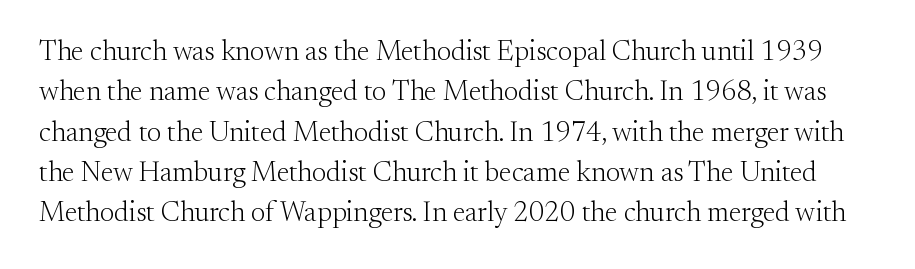
Q: Is the text bold? A: No.
Q: Is the text italic (slanted)? A: No, it is upright.
Q: Is the typeface a serif or a sans-serif typeface? A: Serif.
Q: Is the text underlined? A: No.
Q: Is the spacing between letters normal or unusually wide? A: Normal.
Q: Is the spacing between lines tight, normal or loose? A: Normal.
Q: Width (condensed, normal, or wide)? A: Normal.
Q: Stroke contrast? A: Medium.
Q: x-height? A: Small.
Q: Monospaced? A: No.
